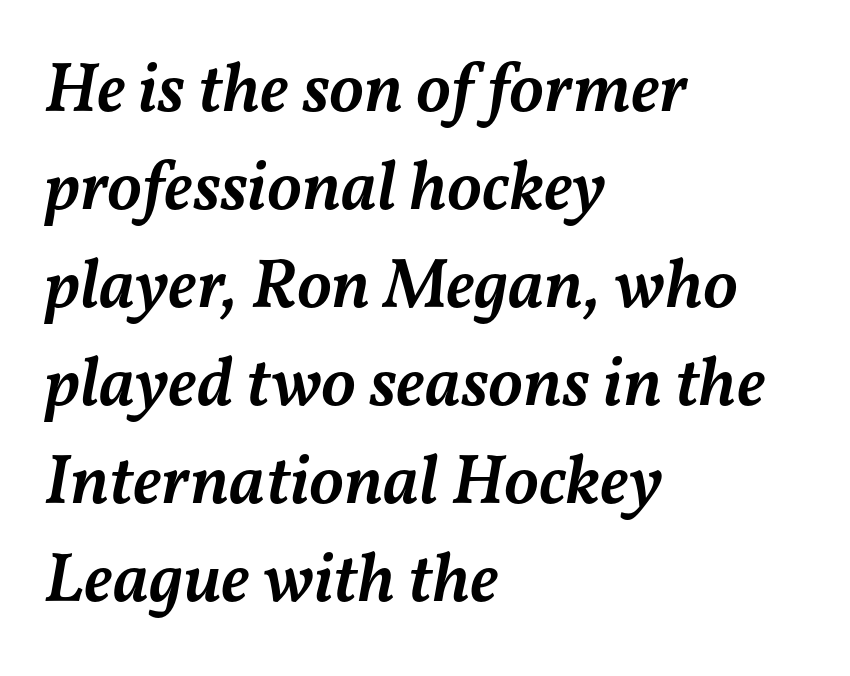
Q: Is the text bold? A: Semi-bold.
Q: Is the text italic (slanted)? A: Yes, it leans right by about 11 degrees.
Q: Is the text underlined? A: No.
Q: How is the paragraph aligned? A: Left-aligned.
Q: Is the spacing between letters normal or unusually wide? A: Normal.
Q: Is the spacing between lines tight, normal or loose? A: Normal.
Q: Width (condensed, normal, or wide)? A: Normal.
Q: Stroke contrast? A: Medium.
Q: x-height? A: Medium.
Q: Monospaced? A: No.
